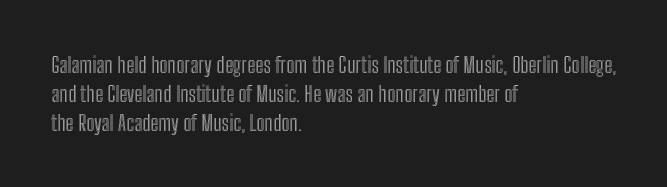
{"italic": "no", "underline": "no", "align": "left", "line_spacing": "normal", "line_spacing_ratio": 1.31, "letter_spacing": "normal", "letter_spacing_em": 0.0, "glyph_px": 22}
